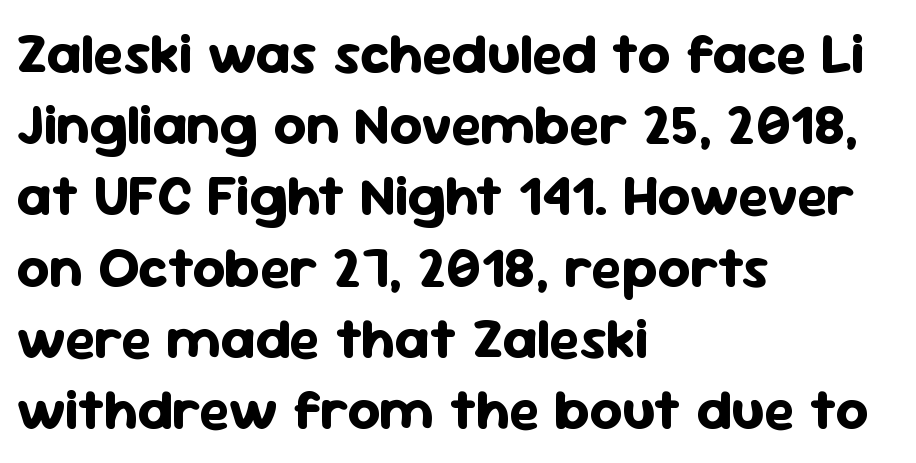
Q: Is the text bold? A: Yes.
Q: Is the text italic (slanted)? A: No, it is upright.
Q: Is the typeface a serif or a sans-serif typeface? A: Sans-serif.
Q: Is the text underlined? A: No.
Q: How is the paragraph aligned? A: Left-aligned.
Q: Is the spacing between letters normal or unusually wide? A: Normal.
Q: Is the spacing between lines tight, normal or loose? A: Normal.
Q: Width (condensed, normal, or wide)? A: Normal.
Q: Stroke contrast? A: Low.
Q: x-height? A: Medium.
Q: Monospaced? A: No.
